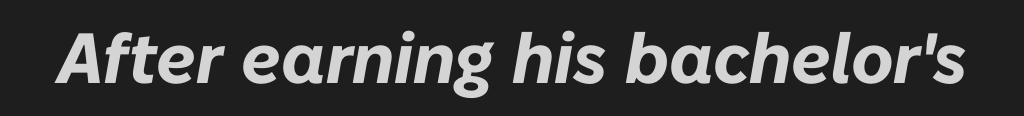
{"italic": "yes", "lean": "right", "slant_degrees": 10, "bold": "yes", "weight": "bold", "width": "normal", "stroke_contrast": "low", "x_height": "medium", "monospaced": "no", "underline": "no", "letter_spacing": "normal", "letter_spacing_em": 0.0, "glyph_px": 71}
